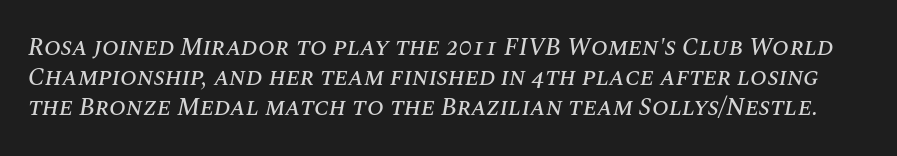
{"italic": "yes", "lean": "right", "slant_degrees": 10, "underline": "no", "line_spacing_ratio": 1.21, "letter_spacing": "normal", "letter_spacing_em": 0.0, "glyph_px": 25}
